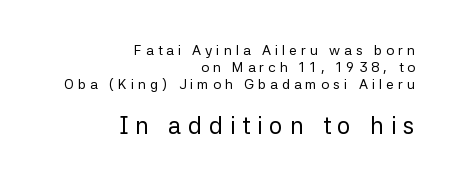
The image shows 24 px text type, upright; set right-aligned, line spacing 1.22x, unusually wide letter spacing (+0.28 em), not underlined; the second (bottom) block is 1.71x larger.
